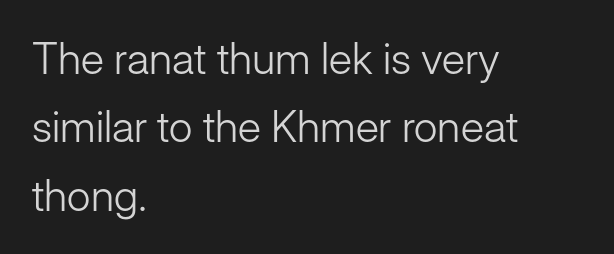
Q: Is the text bold? A: No.
Q: Is the text italic (slanted)? A: No, it is upright.
Q: Is the typeface a serif or a sans-serif typeface? A: Sans-serif.
Q: Is the text underlined? A: No.
Q: How is the paragraph aligned? A: Left-aligned.
Q: Is the spacing between letters normal or unusually wide? A: Normal.
Q: Is the spacing between lines tight, normal or loose? A: Normal.
Q: Width (condensed, normal, or wide)? A: Normal.
Q: Stroke contrast? A: Low.
Q: x-height? A: Medium.
Q: Monospaced? A: No.
